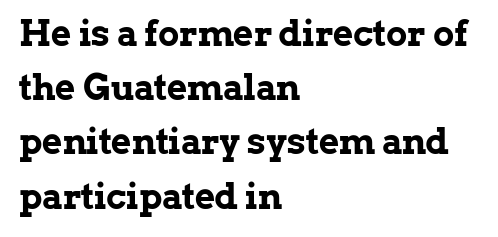
Q: Is the text bold? A: Yes.
Q: Is the text italic (slanted)? A: No, it is upright.
Q: Is the typeface a serif or a sans-serif typeface? A: Serif.
Q: Is the text underlined? A: No.
Q: How is the paragraph aligned? A: Left-aligned.
Q: Is the spacing between letters normal or unusually wide? A: Normal.
Q: Is the spacing between lines tight, normal or loose? A: Normal.
Q: Width (condensed, normal, or wide)? A: Normal.
Q: Stroke contrast? A: Low.
Q: x-height? A: Medium.
Q: Monospaced? A: No.
